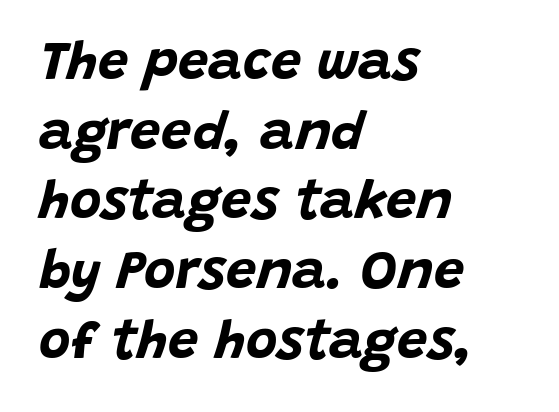
Q: Is the text bold? A: Yes.
Q: Is the text italic (slanted)? A: Yes, it leans right by about 15 degrees.
Q: Is the text underlined? A: No.
Q: How is the paragraph aligned? A: Left-aligned.
Q: Is the spacing between letters normal or unusually wide? A: Normal.
Q: Is the spacing between lines tight, normal or loose? A: Normal.
Q: Width (condensed, normal, or wide)? A: Normal.
Q: Stroke contrast? A: Low.
Q: x-height? A: Large.
Q: Monospaced? A: No.
